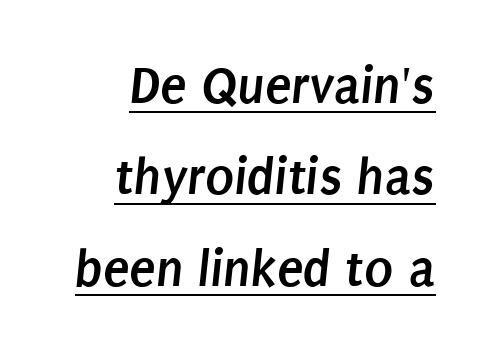
Q: Is the text bold? A: Yes.
Q: Is the typeface a serif or a sans-serif typeface? A: Sans-serif.
Q: Is the text underlined? A: Yes.
Q: How is the paragraph aligned? A: Right-aligned.
Q: Is the spacing between letters normal or unusually wide? A: Normal.
Q: Is the spacing between lines tight, normal or loose? A: Normal.
Q: Width (condensed, normal, or wide)? A: Condensed.
Q: Stroke contrast? A: Low.
Q: x-height? A: Large.
Q: Monospaced? A: No.
